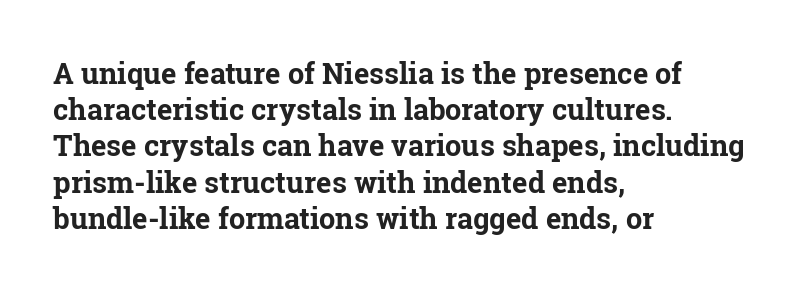
{"serif": "yes", "italic": "no", "bold": "yes", "weight": "bold", "width": "normal", "stroke_contrast": "low", "x_height": "medium", "monospaced": "no", "underline": "no", "align": "left", "line_spacing": "normal", "line_spacing_ratio": 1.25, "letter_spacing": "normal", "letter_spacing_em": 0.0, "glyph_px": 29}
